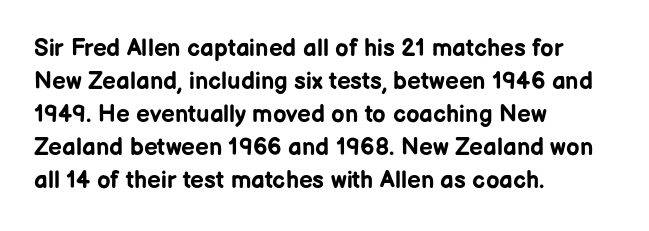
{"italic": "no", "bold": "yes", "underline": "no", "align": "left", "line_spacing": "normal", "line_spacing_ratio": 1.38, "letter_spacing": "normal", "letter_spacing_em": 0.0, "glyph_px": 24}
